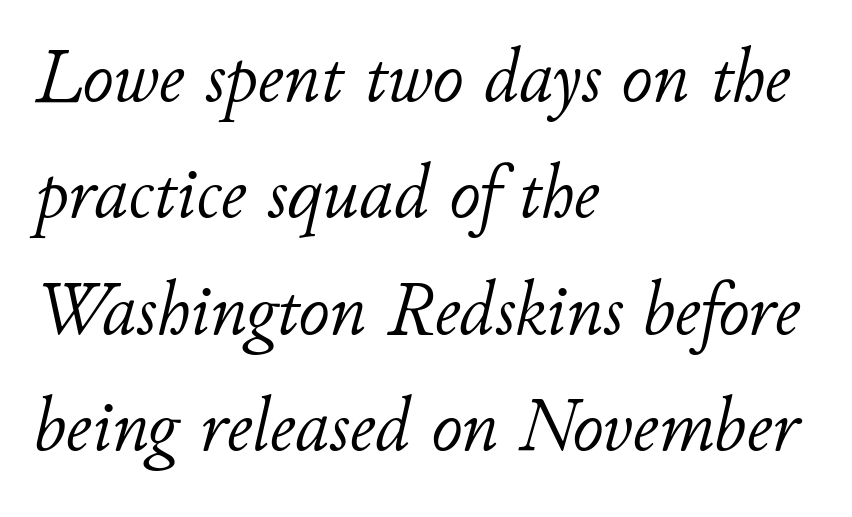
The rag falls on the right side of this text block. A typesetter would mark this as italic. Short note: letters normally spaced. The vertical gap from one line to the next is medium. Think of a printed novel: that variable character pitch is what you see here.
